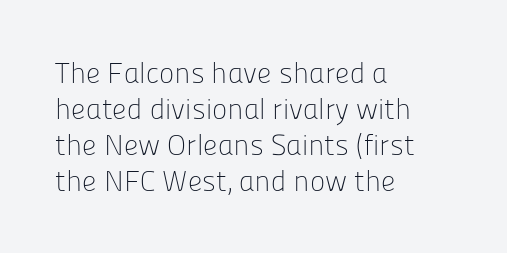
Serif or sans? Sans — the stroke terminals are bare. Horizontal alignment here is leftward, the default for most running prose. Default kerning and tracking; the words read as compact shapes. Style check: upright. Weight: in the light-to-regular range. Quick note: underline off.
